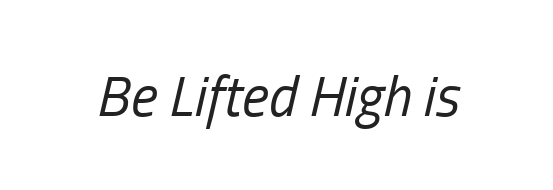
Observe the lean: these are italic letterforms. Underline: absent. The face used here is proportionally spaced, like ordinary book or web type. Tracking value appears to be zero — textbook default spacing. Is the type heavy? It reads as light-to-regular instead.
